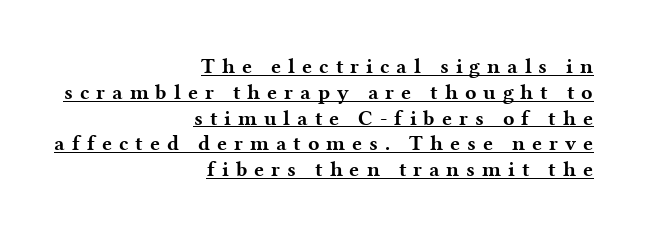
Somebody hit Ctrl+U on this one — the words are underlined. These lines stack with their right ends in a neat column. Tall strokes in this sample are plumb rather than angled. On the weight axis this lands at bold, roughly 700.
